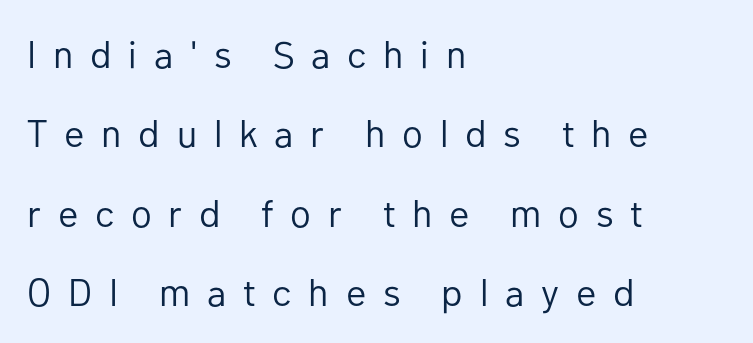
Q: Is the text bold? A: No.
Q: Is the text italic (slanted)? A: No, it is upright.
Q: Is the typeface a serif or a sans-serif typeface? A: Sans-serif.
Q: Is the text underlined? A: No.
Q: How is the paragraph aligned? A: Left-aligned.
Q: Is the spacing between letters normal or unusually wide? A: Unusually wide.
Q: Is the spacing between lines tight, normal or loose? A: Loose.
Q: Width (condensed, normal, or wide)? A: Normal.
Q: Stroke contrast? A: Low.
Q: x-height? A: Medium.
Q: Monospaced? A: No.
